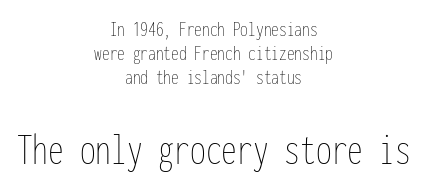
Do the characters align in a grid? Yes, the font is monospaced. Caption: upper text group reduced, lower text group enlarged. No letter is thick-stroked: the sample isn't bold. No word sits above an underline. Where is the straight margin? There isn't one; the lines are centered. Characters follow at the spacing the type designer built in.
